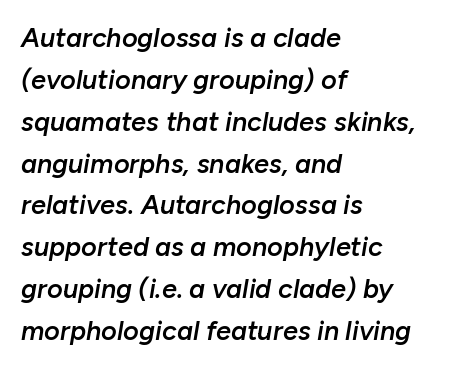
{"italic": "yes", "lean": "right", "slant_degrees": 10, "bold": "semi", "underline": "no", "align": "left", "line_spacing": "normal", "line_spacing_ratio": 1.55, "letter_spacing": "normal", "letter_spacing_em": 0.0, "glyph_px": 27}
